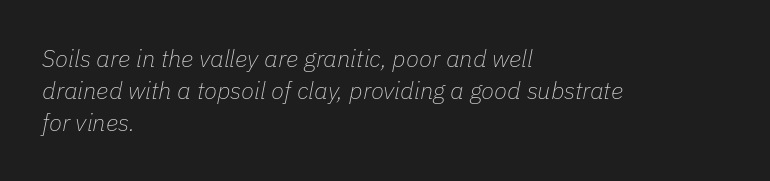
{"italic": "yes", "lean": "right", "slant_degrees": 11, "bold": "no", "underline": "no", "align": "left", "line_spacing": "normal", "line_spacing_ratio": 1.34, "letter_spacing": "normal", "letter_spacing_em": 0.0, "glyph_px": 24}
